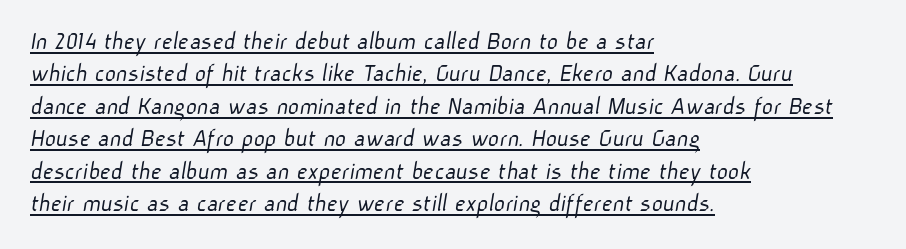
This sample is left-justified, so line endings fall wherever the words run out. A continuous stroke trails under the words, as in a hyperlink. On a weight scale, this lands at 450 or below. Between one letter and the next there's only the usual sliver of space.
